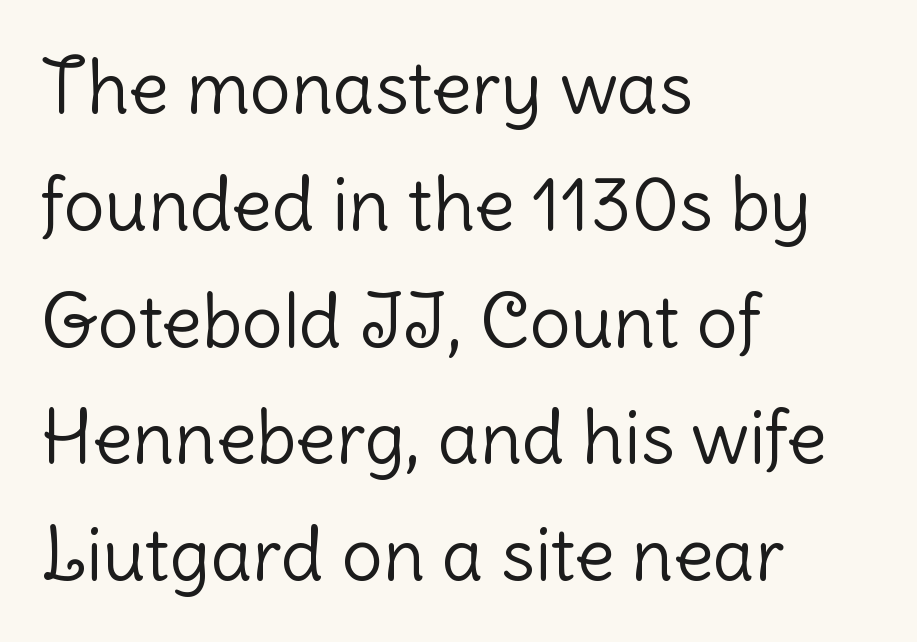
{"serif": "no", "italic": "no", "bold": "no", "weight": "light", "width": "normal", "stroke_contrast": "low", "x_height": "medium", "monospaced": "no", "underline": "no", "align": "left", "line_spacing": "normal", "line_spacing_ratio": 1.6, "letter_spacing": "normal", "letter_spacing_em": 0.0, "glyph_px": 73}
